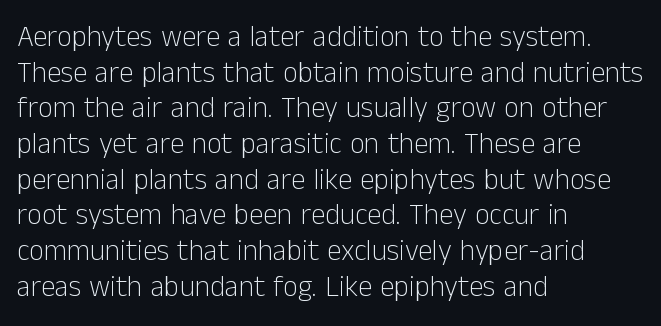
{"serif": "no", "italic": "no", "bold": "no", "weight": "light", "width": "normal", "stroke_contrast": "low", "x_height": "medium", "monospaced": "no", "underline": "no", "align": "left", "line_spacing_ratio": 1.23, "letter_spacing": "normal", "letter_spacing_em": 0.0, "glyph_px": 29}
